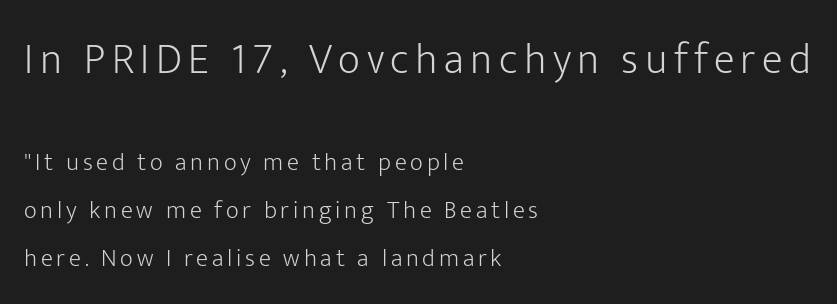
The image shows 43 px light sans-serif type, upright; set left-aligned, loose line spacing (1.92x), not underlined; the first (top) block is 1.72x larger; low stroke contrast and a medium x-height.
